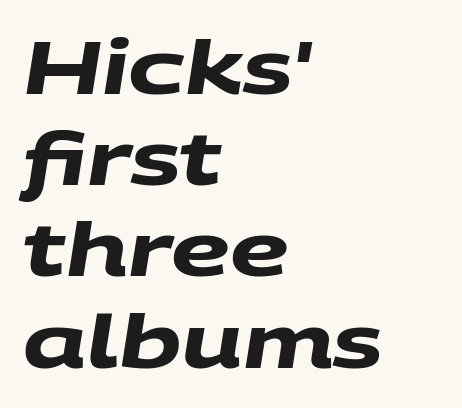
Q: Is the text bold? A: Yes.
Q: Is the typeface a serif or a sans-serif typeface? A: Sans-serif.
Q: Is the text underlined? A: No.
Q: How is the paragraph aligned? A: Left-aligned.
Q: Is the spacing between letters normal or unusually wide? A: Normal.
Q: Is the spacing between lines tight, normal or loose? A: Normal.
Q: Width (condensed, normal, or wide)? A: Wide.
Q: Stroke contrast? A: Medium.
Q: x-height? A: Large.
Q: Monospaced? A: No.
